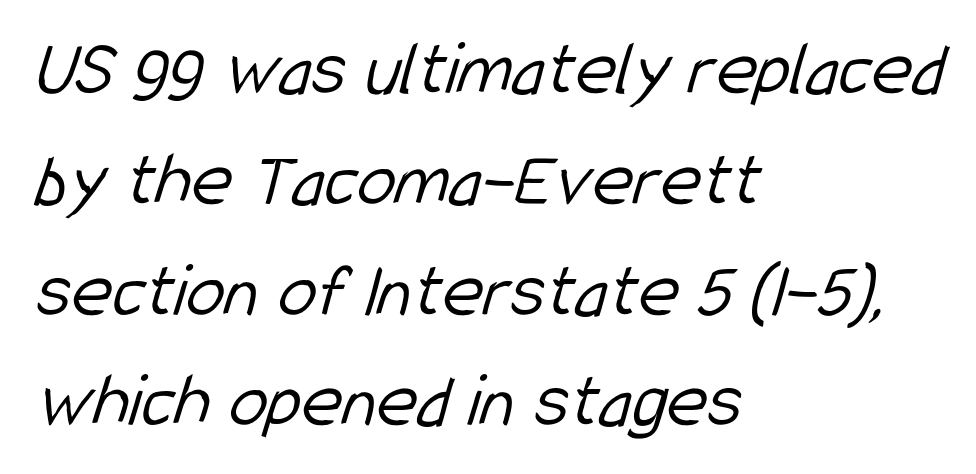
Q: Is the text bold? A: No.
Q: Is the typeface a serif or a sans-serif typeface? A: Sans-serif.
Q: Is the text underlined? A: No.
Q: How is the paragraph aligned? A: Left-aligned.
Q: Is the spacing between letters normal or unusually wide? A: Normal.
Q: Is the spacing between lines tight, normal or loose? A: Normal.
Q: Width (condensed, normal, or wide)? A: Condensed.
Q: Stroke contrast? A: Low.
Q: x-height? A: Medium.
Q: Monospaced? A: No.
